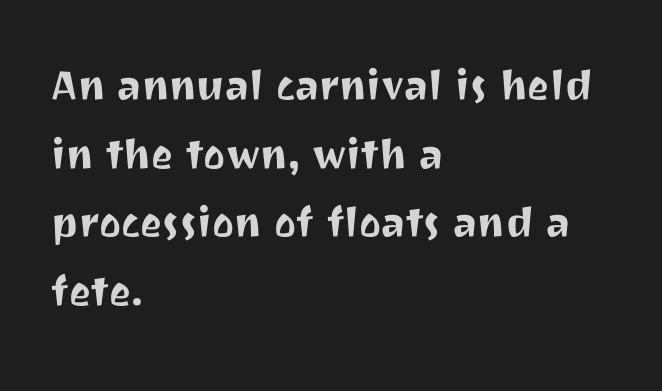
Q: Is the text italic (slanted)? A: No, it is upright.
Q: Is the typeface a serif or a sans-serif typeface? A: Sans-serif.
Q: Is the text underlined? A: No.
Q: How is the paragraph aligned? A: Left-aligned.
Q: Is the spacing between letters normal or unusually wide? A: Normal.
Q: Is the spacing between lines tight, normal or loose? A: Normal.
Q: Width (condensed, normal, or wide)? A: Normal.
Q: Stroke contrast? A: Medium.
Q: x-height? A: Medium.
Q: Monospaced? A: No.
